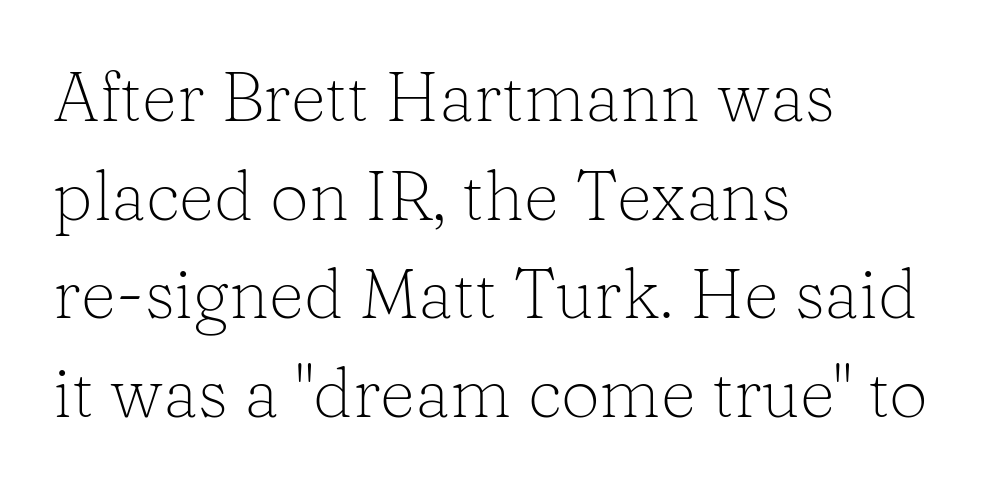
{"serif": "yes", "italic": "no", "bold": "no", "weight": "light", "width": "normal", "stroke_contrast": "low", "x_height": "medium", "monospaced": "no", "underline": "no", "align": "left", "line_spacing": "normal", "line_spacing_ratio": 1.43, "letter_spacing": "normal", "letter_spacing_em": 0.0, "glyph_px": 69}
